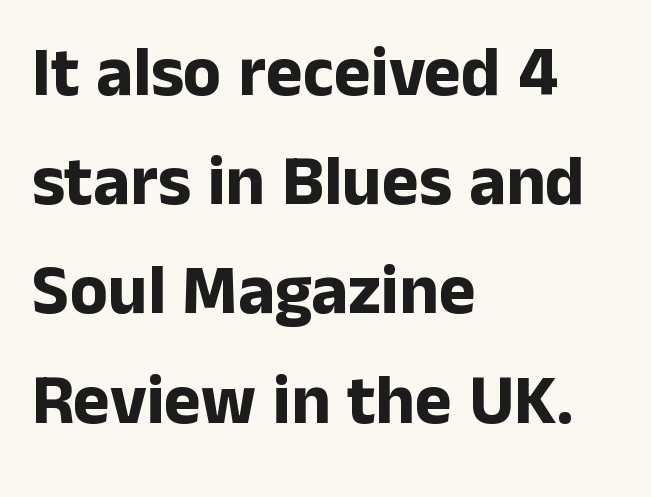
Each letter keeps its own natural width here, so spacing adapts to shape. Which margin do the lines hug? The left one — the right edge is uneven. Between one letter and the next there's only the usual sliver of space. Normally led — the rows are evenly, conventionally spaced. When letters stand straight like this, we call the style roman or upright. Nothing sits at the stroke ends, so this counts as sans-serif.
